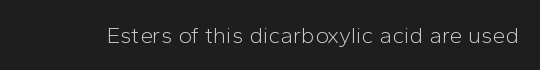
{"italic": "no", "bold": "no", "underline": "no", "letter_spacing": "normal", "letter_spacing_em": 0.0, "glyph_px": 23}
